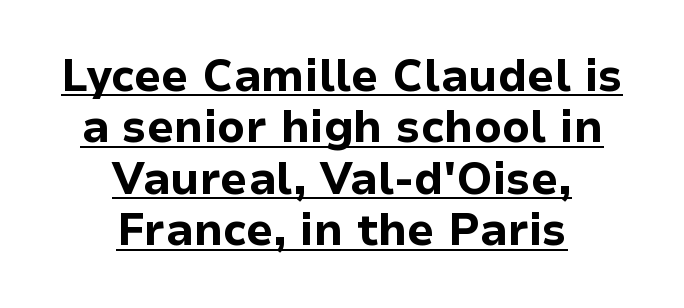
{"serif": "no", "italic": "no", "bold": "yes", "weight": "bold", "width": "normal", "stroke_contrast": "low", "x_height": "medium", "monospaced": "no", "underline": "yes", "align": "center", "line_spacing_ratio": 1.17, "letter_spacing": "normal", "letter_spacing_em": 0.0, "glyph_px": 44}
